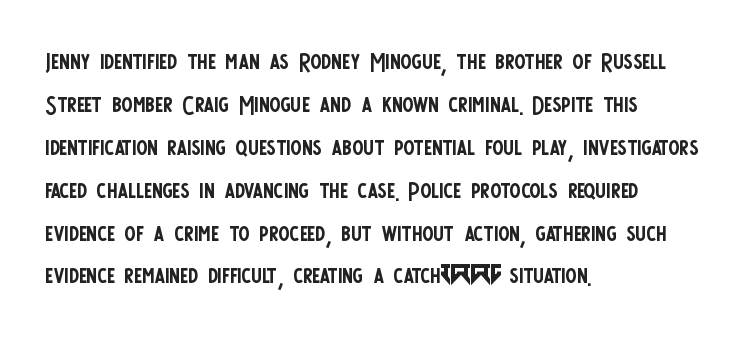
Is the type heavy? It reads as light-to-regular instead. The typesetter chose a ragged-right arrangement here. Upright lettering throughout. Observe the ordinary spacing: letters are neighbours, not strangers.
